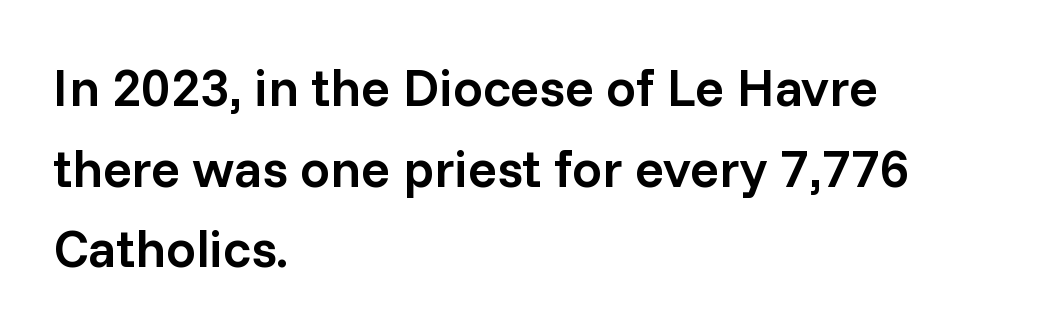
Q: Is the text bold? A: Semi-bold.
Q: Is the text italic (slanted)? A: No, it is upright.
Q: Is the typeface a serif or a sans-serif typeface? A: Sans-serif.
Q: Is the text underlined? A: No.
Q: How is the paragraph aligned? A: Left-aligned.
Q: Is the spacing between letters normal or unusually wide? A: Normal.
Q: Is the spacing between lines tight, normal or loose? A: Normal.
Q: Width (condensed, normal, or wide)? A: Normal.
Q: Stroke contrast? A: Low.
Q: x-height? A: Medium.
Q: Monospaced? A: No.
